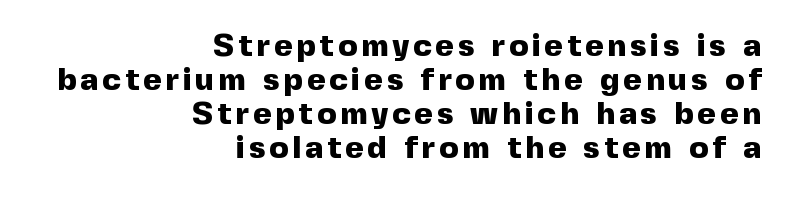
The image shows 32 px heavy sans-serif type, upright; set right-aligned, tight line spacing (1.06x), not underlined; a medium x-height.
